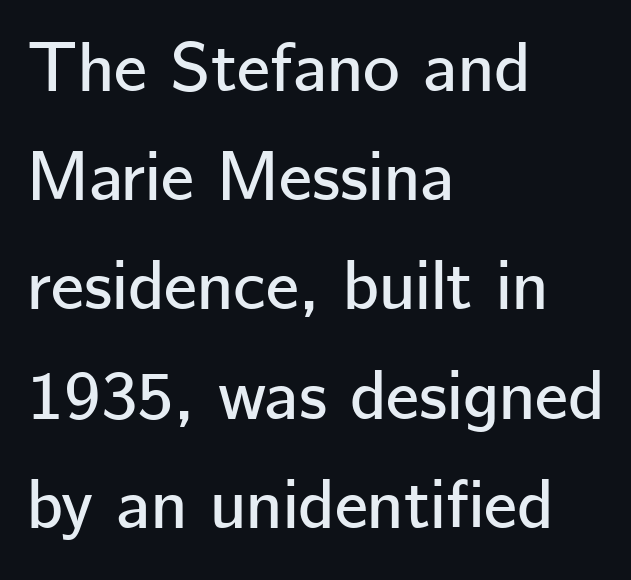
The type is set solid horizontally, with unmodified tracking. If you measured baseline to baseline, you'd find a middling distance. These lines stack with their left ends in a neat column. The face used here is a sans, in the tradition of grotesques and geometrics. Proportional: the letters do not fall into vertical columns. Posture: straight, roman, zero tilt.
